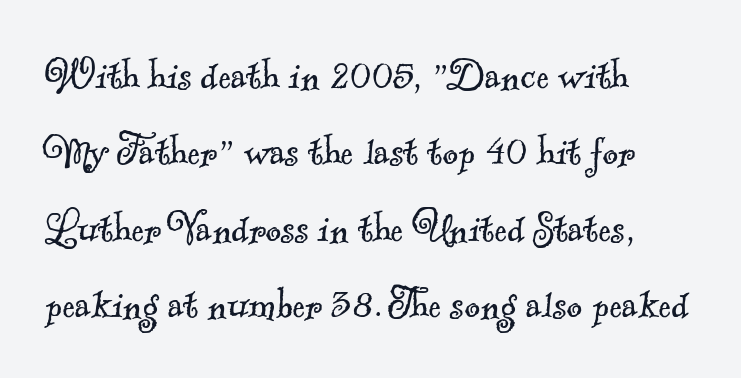
Each letter keeps its own natural width here, so spacing adapts to shape. Regarding serifs, this sample has them. A typesetter would call this zero additional tracking. Plain, unruled lines of type.
